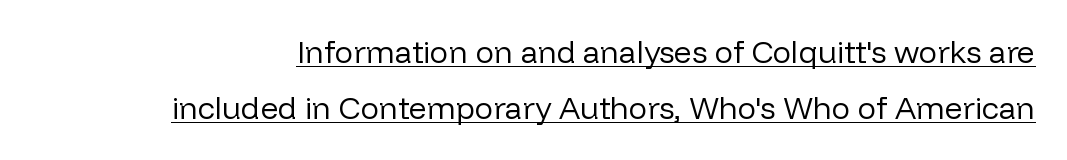
The cut favours lightness, reaching ordinary text weight at its darkest. The face used here is proportionally spaced, like ordinary book or web type. Between one letter and the next there's only the usual sliver of space. Look at the bottom of the vertical strokes: they stop flat, with no serifs. The words here are underlined. The lettering holds an erect, upright posture throughout.
